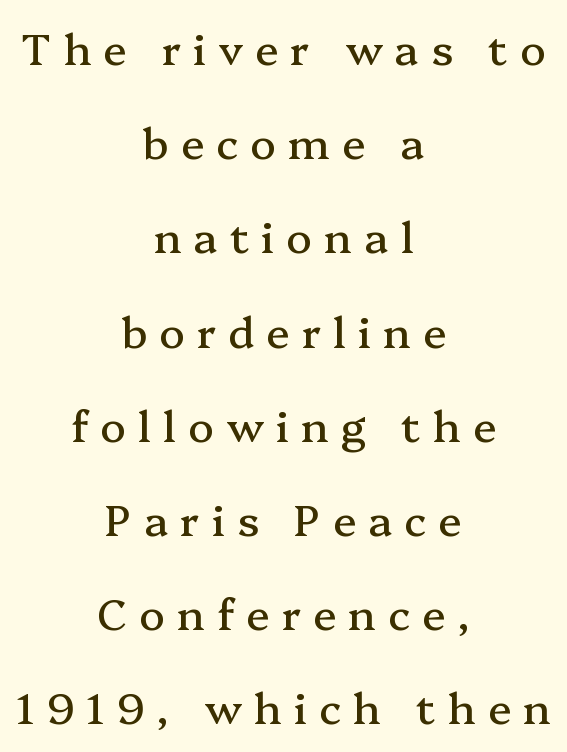
The image shows 43 px serif type, upright; set centered, loose line spacing (2.19x), unusually wide letter spacing (+0.28 em), not underlined; medium stroke contrast and a medium x-height.
